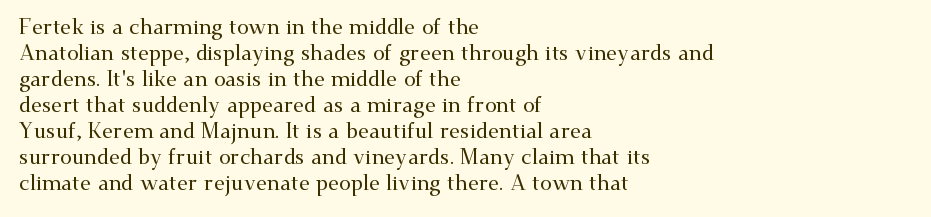
{"italic": "no", "underline": "no", "align": "left", "line_spacing_ratio": 1.24, "letter_spacing": "normal", "letter_spacing_em": 0.0, "glyph_px": 21}
